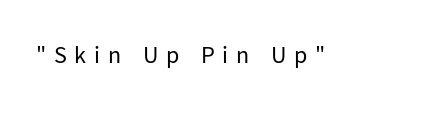
The image shows 24 px text type, upright; set unusually wide letter spacing (+0.32 em), not underlined.
